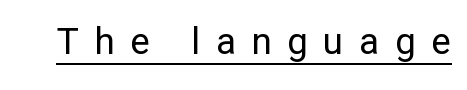
The image shows 37 px regular-weight sans-serif type, upright; set unusually wide letter spacing (+0.42 em), underlined; low stroke contrast and a medium x-height.
